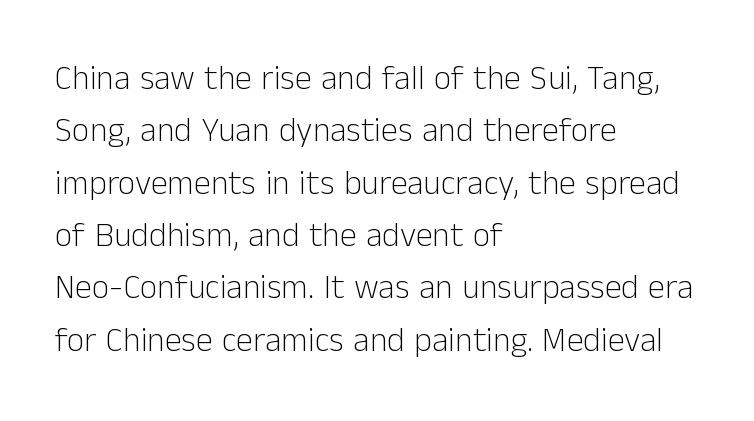
The image shows 34 px light sans-serif type, upright; set left-aligned, normal line spacing (1.54x), normal letter spacing, not underlined; low stroke contrast and a medium x-height.
